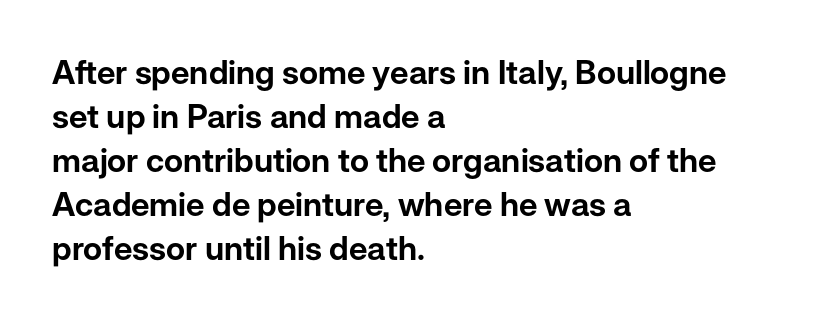
{"serif": "no", "italic": "no", "width": "normal", "stroke_contrast": "low", "x_height": "medium", "monospaced": "no", "underline": "no", "align": "left", "line_spacing": "normal", "line_spacing_ratio": 1.33, "letter_spacing": "normal", "letter_spacing_em": 0.0, "glyph_px": 33}
